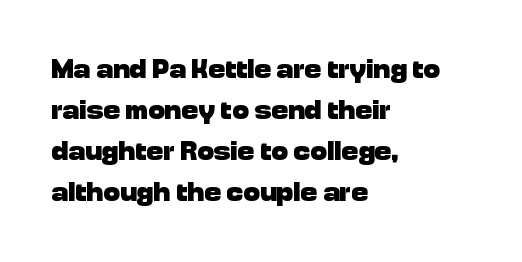
Each glyph is drawn with heavy, bold strokes. Any mark beneath the type? The region is blank. No extra tracking has been applied to these lines. Type style note: lacks serifs.
